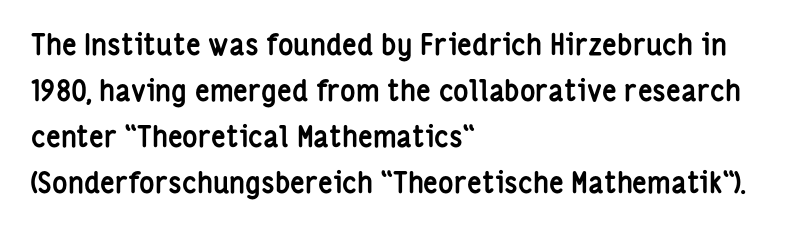
The image shows 29 px semibold, condensed sans-serif type, upright; set left-aligned, normal line spacing (1.59x), normal letter spacing, not underlined; low stroke contrast and a medium x-height.
